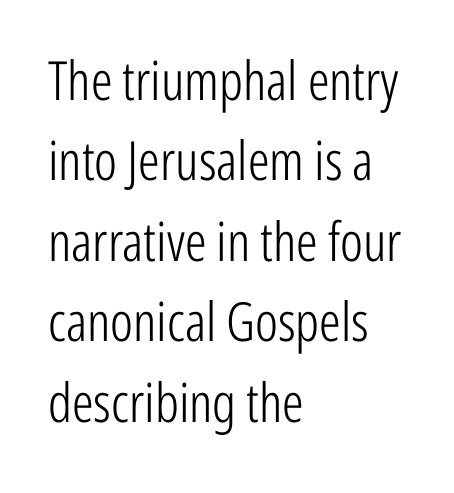
The image shows 54 px light, condensed sans-serif type, upright; set left-aligned, normal line spacing (1.49x), normal letter spacing, not underlined; low stroke contrast and a medium x-height.
